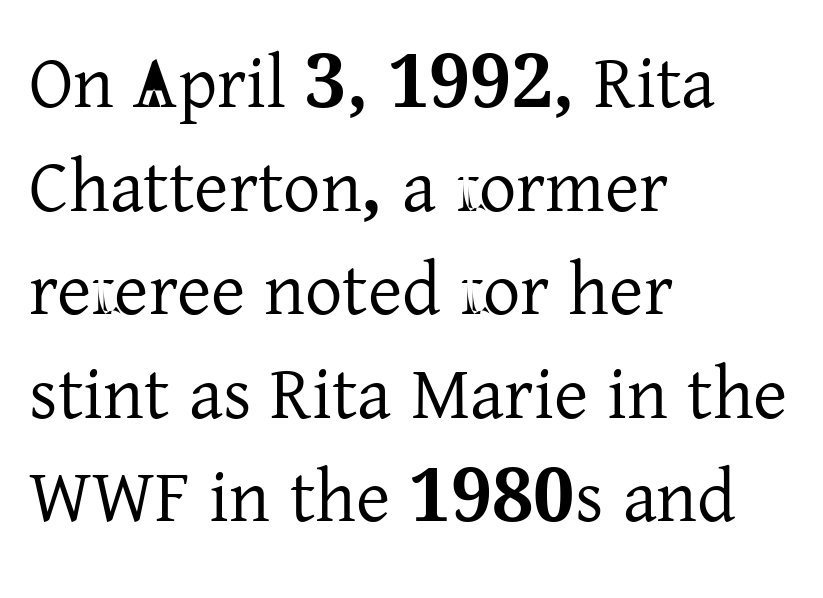
Q: Is the text italic (slanted)? A: No, it is upright.
Q: Is the typeface a serif or a sans-serif typeface? A: Serif.
Q: Is the text underlined? A: No.
Q: How is the paragraph aligned? A: Left-aligned.
Q: Is the spacing between letters normal or unusually wide? A: Normal.
Q: Is the spacing between lines tight, normal or loose? A: Normal.
Q: Width (condensed, normal, or wide)? A: Normal.
Q: Stroke contrast? A: Low.
Q: x-height? A: Medium.
Q: Monospaced? A: No.
